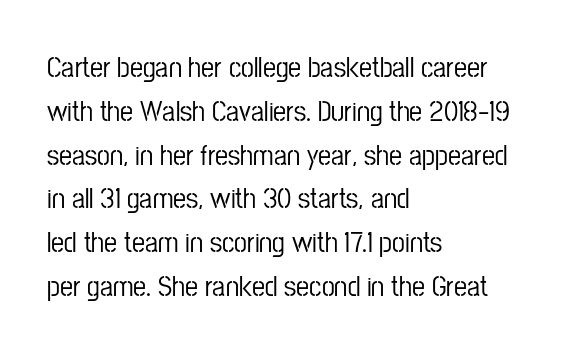
Q: Is the text italic (slanted)? A: No, it is upright.
Q: Is the typeface a serif or a sans-serif typeface? A: Sans-serif.
Q: Is the text underlined? A: No.
Q: How is the paragraph aligned? A: Left-aligned.
Q: Is the spacing between letters normal or unusually wide? A: Normal.
Q: Is the spacing between lines tight, normal or loose? A: Normal.
Q: Width (condensed, normal, or wide)? A: Condensed.
Q: Stroke contrast? A: Low.
Q: x-height? A: Medium.
Q: Monospaced? A: No.
